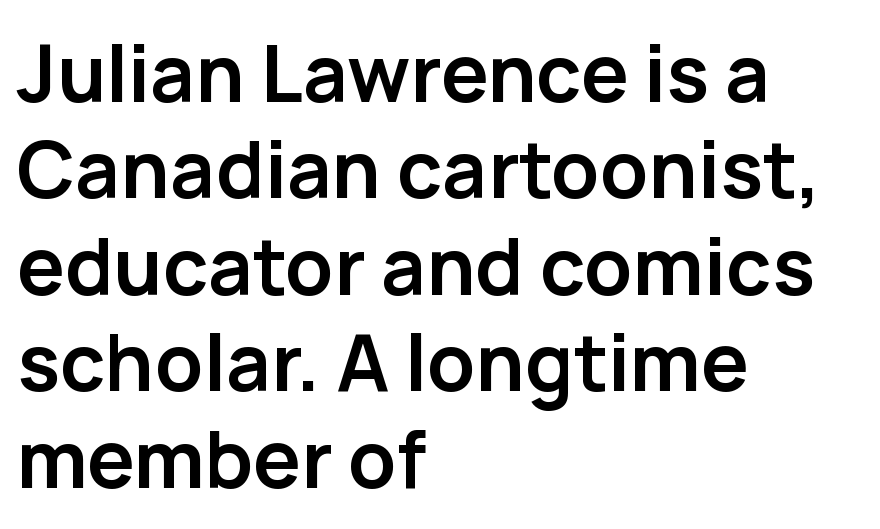
{"serif": "no", "italic": "no", "bold": "yes", "weight": "semibold", "width": "normal", "stroke_contrast": "low", "x_height": "medium", "monospaced": "no", "underline": "no", "align": "left", "line_spacing_ratio": 1.22, "letter_spacing": "normal", "letter_spacing_em": 0.0, "glyph_px": 79}
